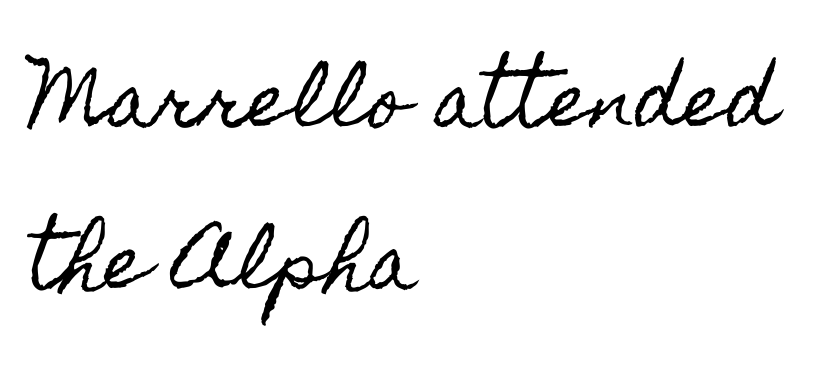
The image shows 73 px condensed type; set left-aligned, loose line spacing (2.22x), normal letter spacing, not underlined; a small x-height.
